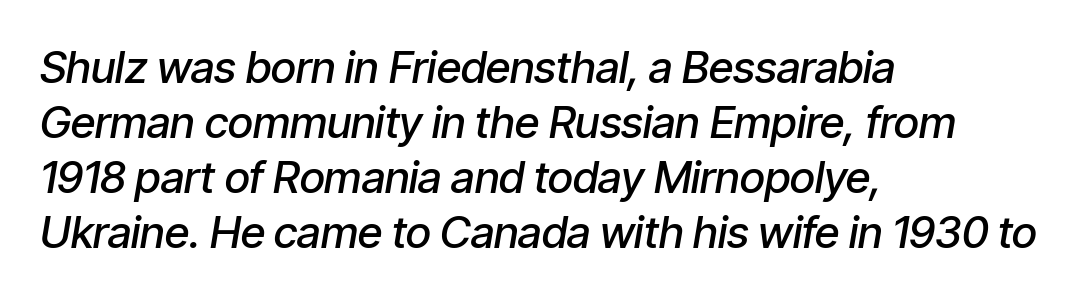
Q: Is the text bold? A: Semi-bold.
Q: Is the text italic (slanted)? A: Yes, it leans right by about 9 degrees.
Q: Is the text underlined? A: No.
Q: How is the paragraph aligned? A: Left-aligned.
Q: Is the spacing between letters normal or unusually wide? A: Normal.
Q: Is the spacing between lines tight, normal or loose? A: Normal.
Q: Width (condensed, normal, or wide)? A: Condensed.
Q: Stroke contrast? A: Low.
Q: x-height? A: Medium.
Q: Monospaced? A: No.
